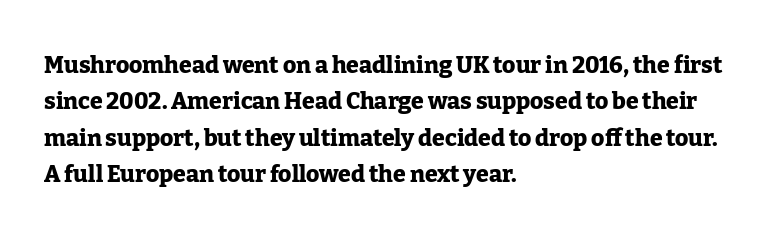
Q: Is the text bold? A: Yes.
Q: Is the text italic (slanted)? A: No, it is upright.
Q: Is the text underlined? A: No.
Q: How is the paragraph aligned? A: Left-aligned.
Q: Is the spacing between letters normal or unusually wide? A: Normal.
Q: Is the spacing between lines tight, normal or loose? A: Normal.
